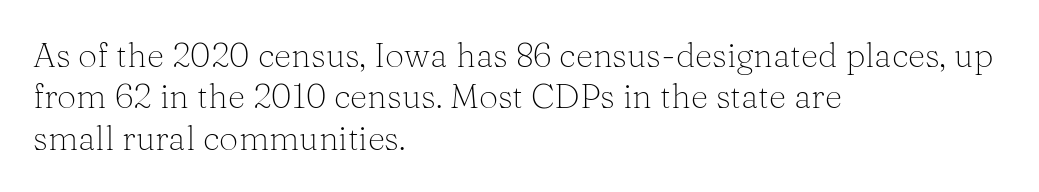
The image shows 34 px light serif type, upright; set left-aligned, line spacing 1.22x, normal letter spacing, not underlined; medium stroke contrast and a medium x-height.
